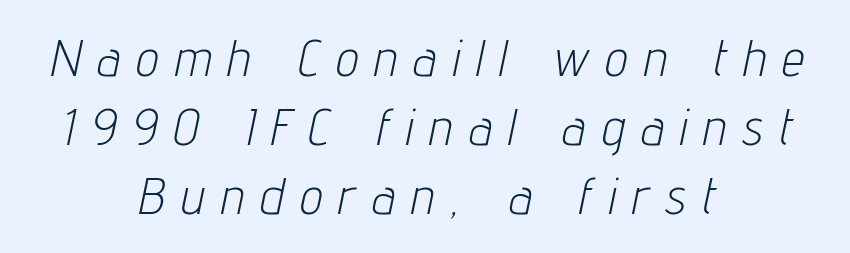
The image shows 50 px light, condensed type, italic (leaning right); set centered, normal line spacing (1.38x), unusually wide letter spacing (+0.34 em), not underlined; low stroke contrast and a medium x-height.
